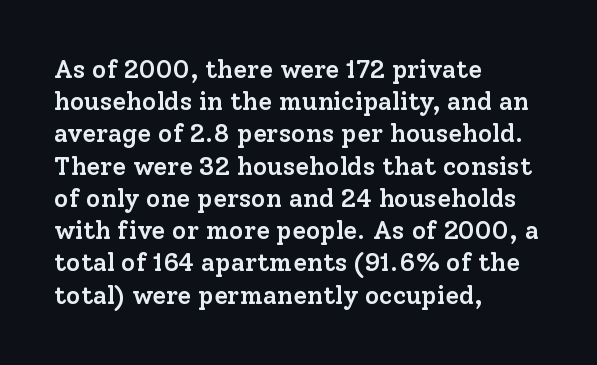
Q: Is the text bold? A: Semi-bold.
Q: Is the text italic (slanted)? A: No, it is upright.
Q: Is the text underlined? A: No.
Q: How is the paragraph aligned? A: Left-aligned.
Q: Is the spacing between letters normal or unusually wide? A: Normal.
Q: Is the spacing between lines tight, normal or loose? A: Normal.
